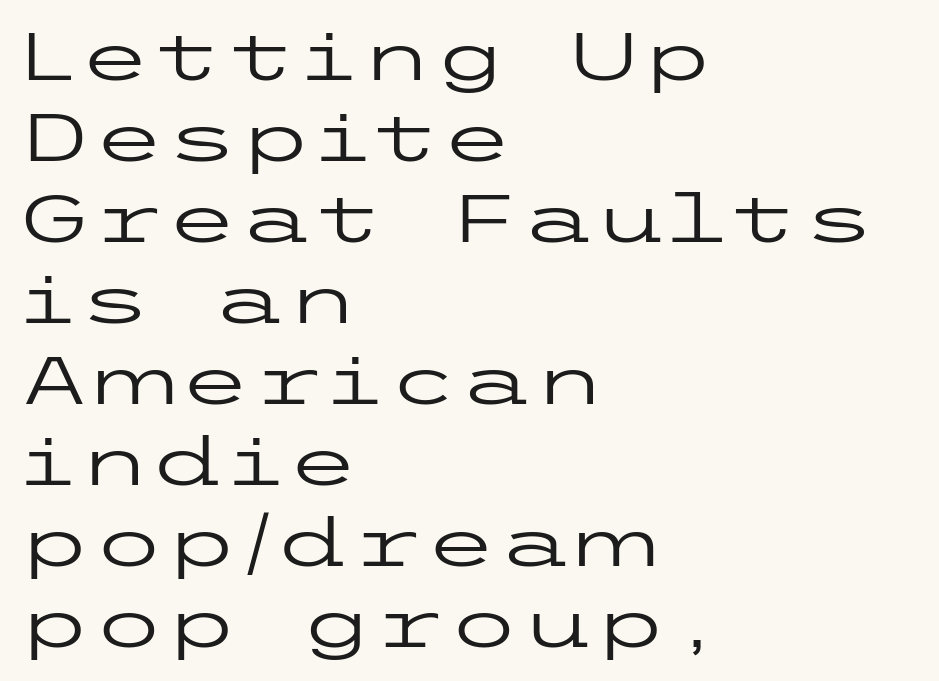
Q: Is the text bold? A: No.
Q: Is the text italic (slanted)? A: No, it is upright.
Q: Is the typeface a serif or a sans-serif typeface? A: Sans-serif.
Q: Is the text underlined? A: No.
Q: How is the paragraph aligned? A: Left-aligned.
Q: Is the spacing between letters normal or unusually wide? A: Normal.
Q: Width (condensed, normal, or wide)? A: Wide.
Q: Stroke contrast? A: Low.
Q: x-height? A: Medium.
